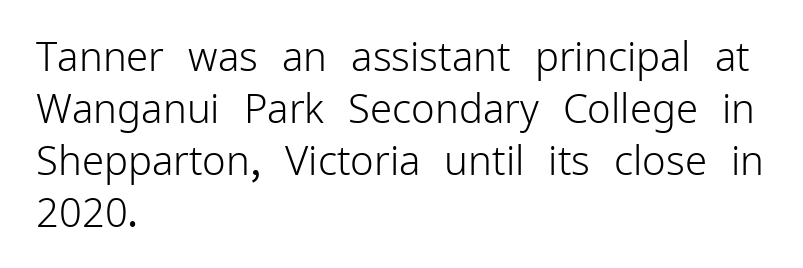
Q: Is the text bold? A: No.
Q: Is the text italic (slanted)? A: No, it is upright.
Q: Is the typeface a serif or a sans-serif typeface? A: Sans-serif.
Q: Is the text underlined? A: No.
Q: How is the paragraph aligned? A: Left-aligned.
Q: Is the spacing between letters normal or unusually wide? A: Normal.
Q: Is the spacing between lines tight, normal or loose? A: Normal.
Q: Width (condensed, normal, or wide)? A: Normal.
Q: Stroke contrast? A: Low.
Q: x-height? A: Medium.
Q: Monospaced? A: No.
